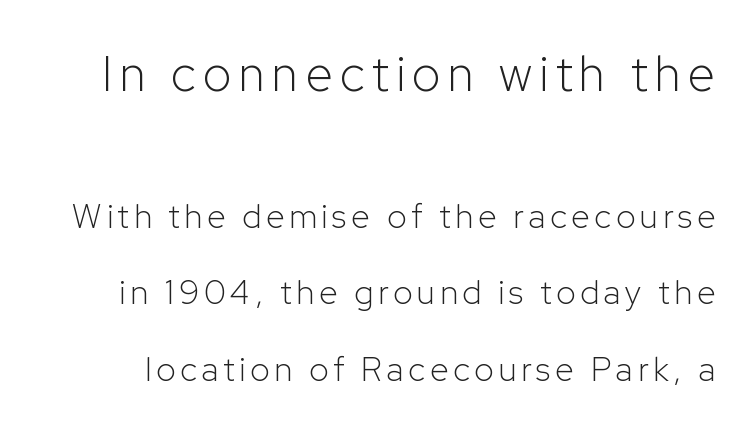
Check the space under the baseline: it is left empty. Reading top to bottom, the characters get smaller at the block break. The typeface chosen for these lines omits serifs. Tall strokes in this sample are plumb rather than angled. The passage shown is typed in a proportional face where columns would drift. The typeface has the unassuming heft of standard copy or less.
